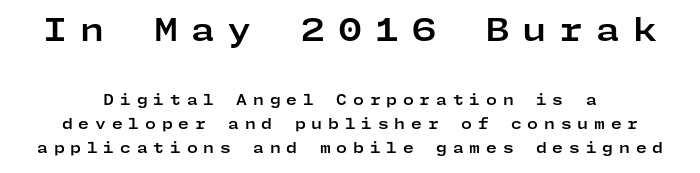
Q: Is the text bold? A: Yes.
Q: Is the text italic (slanted)? A: No, it is upright.
Q: Is the typeface a serif or a sans-serif typeface? A: Sans-serif.
Q: Is the text underlined? A: No.
Q: Is the spacing between letters normal or unusually wide? A: Unusually wide.
Q: Which block of text is set in a larger size, the first (top) or the second (bottom)? A: The first (top) one.
Q: Width (condensed, normal, or wide)? A: Wide.
Q: Stroke contrast? A: Low.
Q: x-height? A: Medium.
